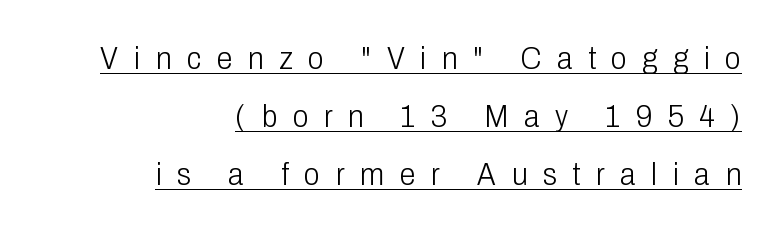
{"serif": "no", "italic": "no", "bold": "no", "weight": "light", "width": "condensed", "stroke_contrast": "low", "x_height": "medium", "monospaced": "no", "underline": "yes", "align": "right", "line_spacing_ratio": 1.81, "letter_spacing": "wide", "letter_spacing_em": 0.49, "glyph_px": 32}
